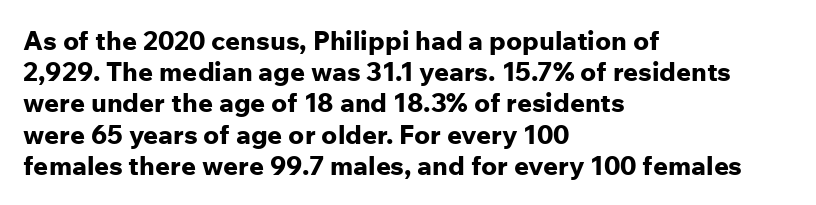
A typesetter would mark this as roman, not italic. The face used here is rendered with its standard letterfit. As a designer I'd log this as weight 700, bold. Underlining? Definitely not there. The text block is weighted toward the left margin, trailing off unevenly rightward.
